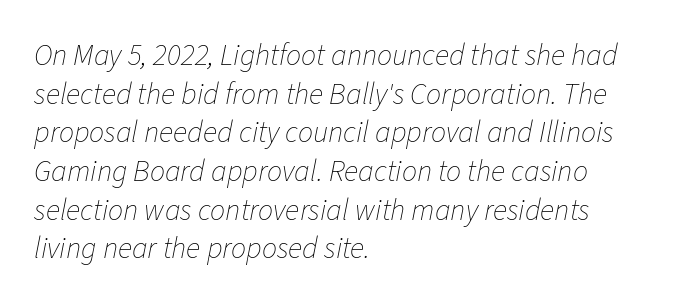
Q: Is the text bold? A: No.
Q: Is the text italic (slanted)? A: Yes, it leans right by about 11 degrees.
Q: Is the text underlined? A: No.
Q: How is the paragraph aligned? A: Left-aligned.
Q: Is the spacing between letters normal or unusually wide? A: Normal.
Q: Is the spacing between lines tight, normal or loose? A: Normal.
Q: Width (condensed, normal, or wide)? A: Normal.
Q: Stroke contrast? A: Low.
Q: x-height? A: Medium.
Q: Monospaced? A: No.
